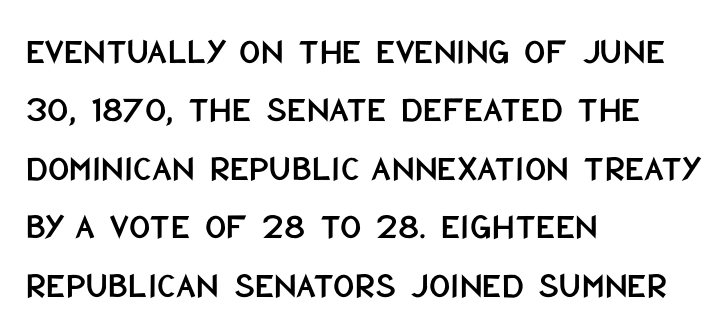
A typesetter would call this proportional, since set widths differ per character. Decoration check: the copy has no underline. No italicization has been applied; the sample stays upright. How would I describe the line gaps? Plain and ordinary. Casual observation: everything's shoved over to the left. The font family rendered here belongs to the sans-serif group.
